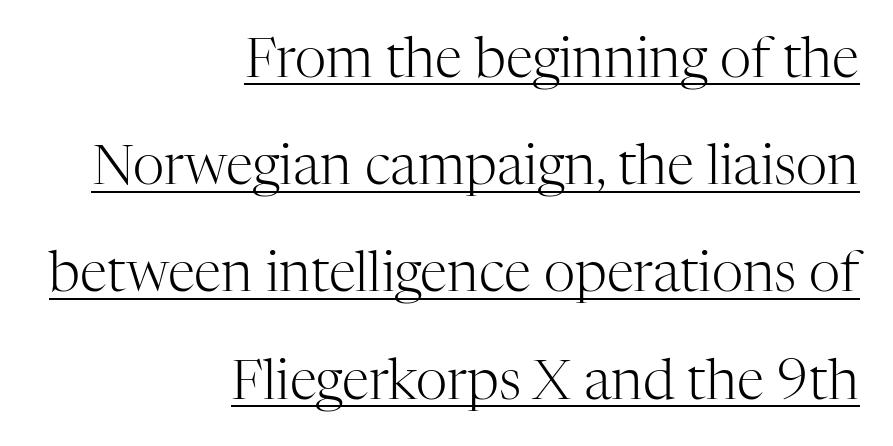
Q: Is the text bold? A: No.
Q: Is the text italic (slanted)? A: No, it is upright.
Q: Is the typeface a serif or a sans-serif typeface? A: Serif.
Q: Is the text underlined? A: Yes.
Q: How is the paragraph aligned? A: Right-aligned.
Q: Is the spacing between letters normal or unusually wide? A: Normal.
Q: Is the spacing between lines tight, normal or loose? A: Loose.
Q: Width (condensed, normal, or wide)? A: Normal.
Q: Stroke contrast? A: High.
Q: x-height? A: Medium.
Q: Monospaced? A: No.
